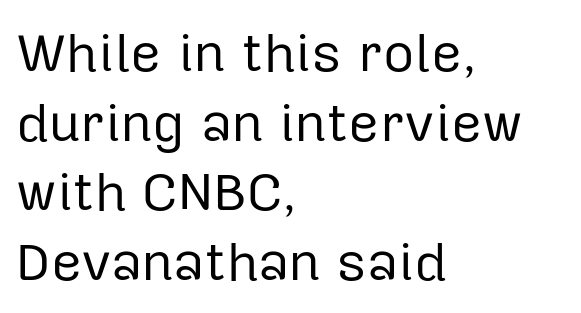
Q: Is the text bold? A: No.
Q: Is the text italic (slanted)? A: No, it is upright.
Q: Is the typeface a serif or a sans-serif typeface? A: Sans-serif.
Q: Is the text underlined? A: No.
Q: How is the paragraph aligned? A: Left-aligned.
Q: Is the spacing between letters normal or unusually wide? A: Normal.
Q: Is the spacing between lines tight, normal or loose? A: Normal.
Q: Width (condensed, normal, or wide)? A: Normal.
Q: Stroke contrast? A: Low.
Q: x-height? A: Medium.
Q: Monospaced? A: No.
